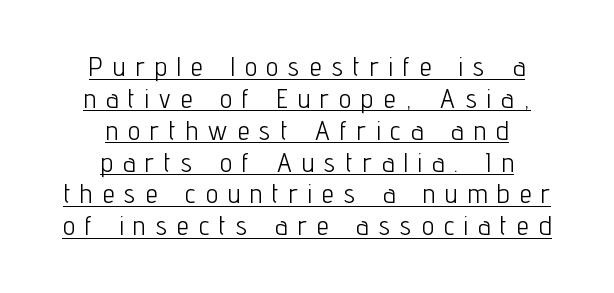
{"italic": "no", "bold": "no", "underline": "yes", "align": "center", "line_spacing_ratio": 1.18, "letter_spacing": "wide", "letter_spacing_em": 0.38, "glyph_px": 27}
